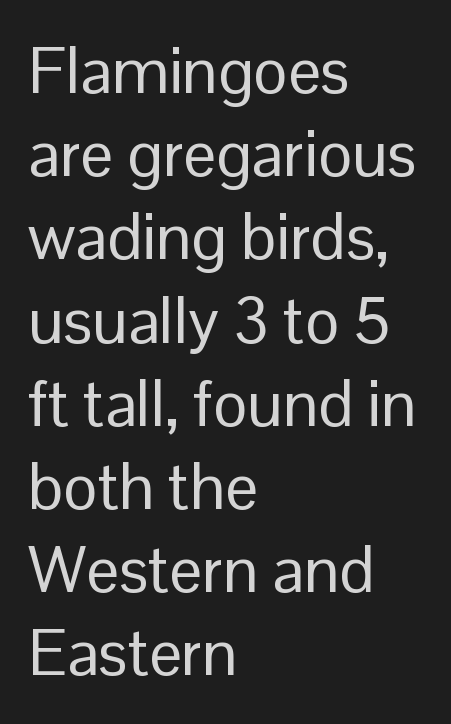
Q: Is the text bold? A: No.
Q: Is the text italic (slanted)? A: No, it is upright.
Q: Is the typeface a serif or a sans-serif typeface? A: Sans-serif.
Q: Is the text underlined? A: No.
Q: How is the paragraph aligned? A: Left-aligned.
Q: Is the spacing between letters normal or unusually wide? A: Normal.
Q: Is the spacing between lines tight, normal or loose? A: Normal.
Q: Width (condensed, normal, or wide)? A: Normal.
Q: Stroke contrast? A: Low.
Q: x-height? A: Medium.
Q: Monospaced? A: No.
